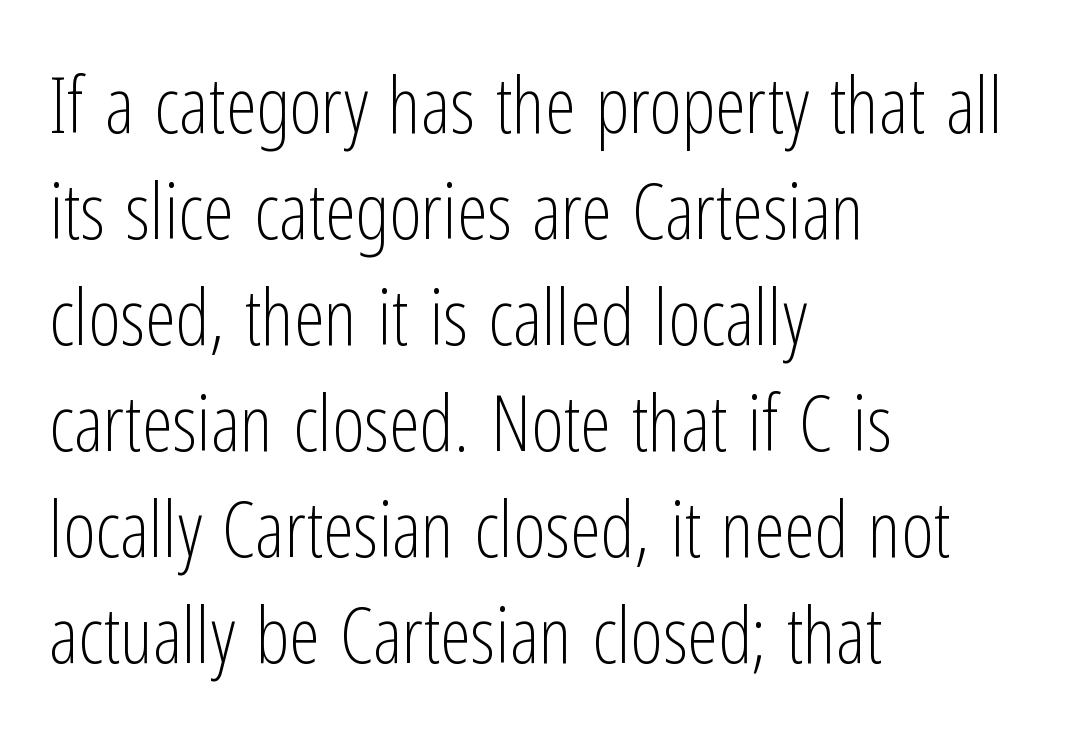
Q: Is the text bold? A: No.
Q: Is the text italic (slanted)? A: No, it is upright.
Q: Is the typeface a serif or a sans-serif typeface? A: Sans-serif.
Q: Is the text underlined? A: No.
Q: How is the paragraph aligned? A: Left-aligned.
Q: Is the spacing between letters normal or unusually wide? A: Normal.
Q: Is the spacing between lines tight, normal or loose? A: Normal.
Q: Width (condensed, normal, or wide)? A: Condensed.
Q: Stroke contrast? A: Low.
Q: x-height? A: Medium.
Q: Monospaced? A: No.
